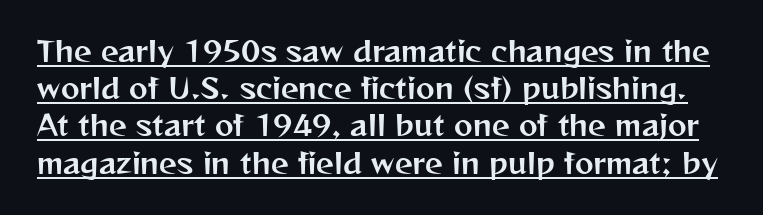
Q: Is the text italic (slanted)? A: No, it is upright.
Q: Is the typeface a serif or a sans-serif typeface? A: Sans-serif.
Q: Is the text underlined? A: Yes.
Q: Is the spacing between letters normal or unusually wide? A: Normal.
Q: Is the spacing between lines tight, normal or loose? A: Normal.
Q: Width (condensed, normal, or wide)? A: Normal.
Q: Stroke contrast? A: Medium.
Q: x-height? A: Medium.
Q: Monospaced? A: No.
